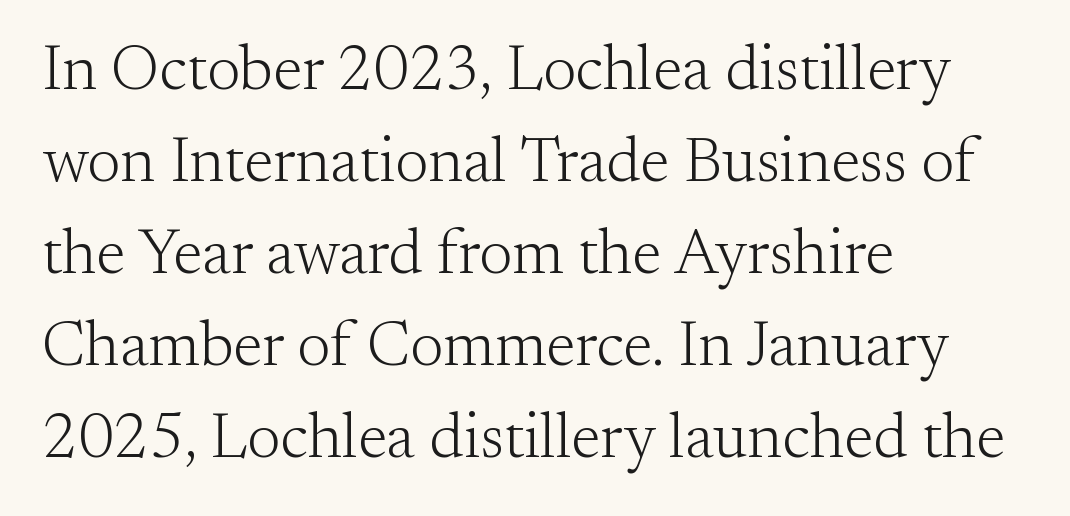
Varying glyph widths throughout — classic text-font behaviour. If you drew a line through each stem, it would be perfectly vertical. The letters sit at their default tracking, neither squeezed nor spread. The letters look calm and open, with moderate or lighter stems. What's the leading like? Ordinary, nothing unusual. Bare-footed words on every line.
